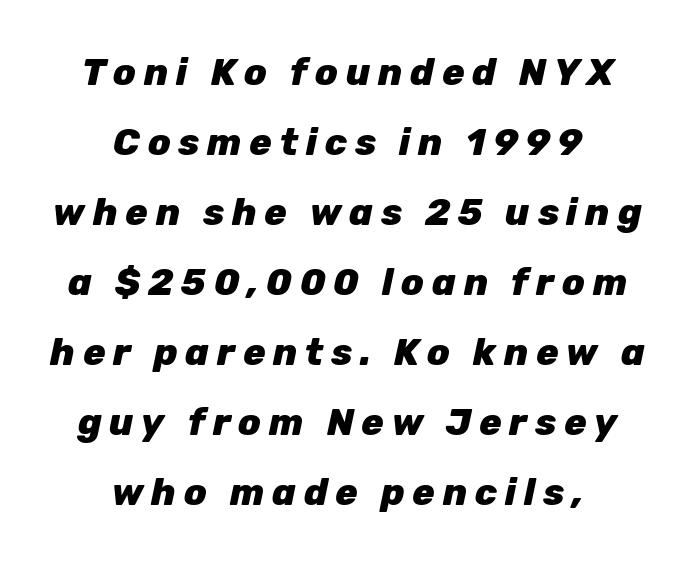
Q: Is the text bold? A: Yes.
Q: Is the text italic (slanted)? A: Yes, it leans right by about 12 degrees.
Q: Is the text underlined? A: No.
Q: How is the paragraph aligned? A: Centered.
Q: Is the spacing between letters normal or unusually wide? A: Unusually wide.
Q: Width (condensed, normal, or wide)? A: Normal.
Q: Stroke contrast? A: Low.
Q: x-height? A: Medium.
Q: Monospaced? A: No.
